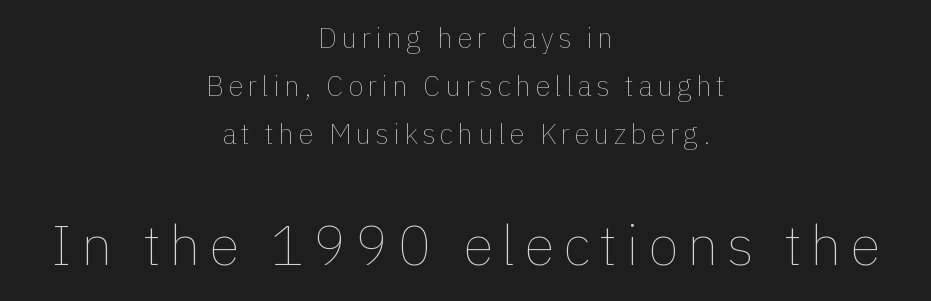
The image shows 56 px thin type, upright; set centered, line spacing 1.71x, not underlined; the second (bottom) block is 2.0x larger; a medium x-height.
